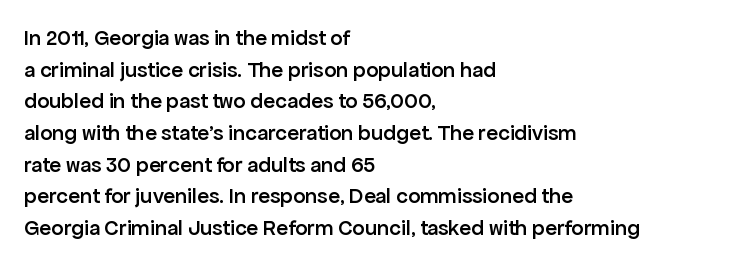
{"italic": "no", "bold": "semi", "underline": "no", "align": "left", "line_spacing": "normal", "line_spacing_ratio": 1.44, "letter_spacing": "normal", "letter_spacing_em": 0.0, "glyph_px": 22}
